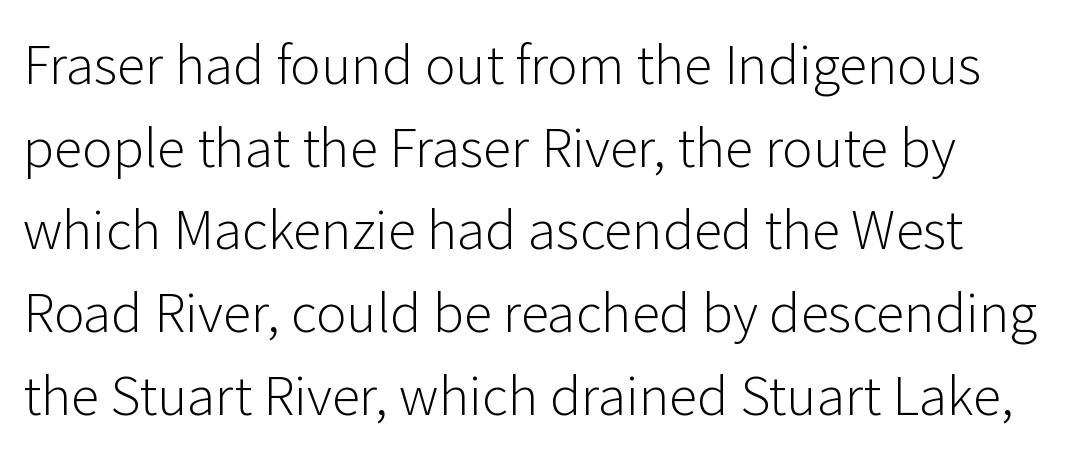
{"serif": "no", "italic": "no", "bold": "no", "weight": "light", "width": "normal", "stroke_contrast": "low", "x_height": "medium", "monospaced": "no", "underline": "no", "line_spacing": "normal", "line_spacing_ratio": 1.59, "letter_spacing": "normal", "letter_spacing_em": 0.0, "glyph_px": 52}
